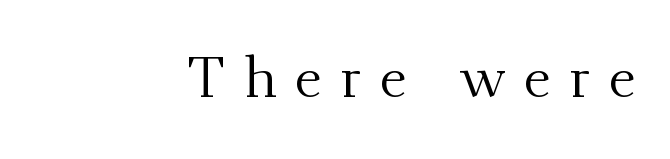
{"serif": "yes", "italic": "no", "bold": "no", "weight": "regular", "width": "normal", "stroke_contrast": "medium", "x_height": "small", "monospaced": "no", "underline": "no", "align": "right", "letter_spacing": "wide", "letter_spacing_em": 0.31, "glyph_px": 58}
